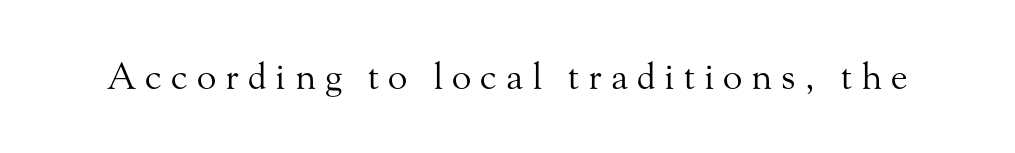
Q: Is the text bold? A: No.
Q: Is the text italic (slanted)? A: No, it is upright.
Q: Is the typeface a serif or a sans-serif typeface? A: Serif.
Q: Is the text underlined? A: No.
Q: Is the spacing between letters normal or unusually wide? A: Unusually wide.
Q: Width (condensed, normal, or wide)? A: Normal.
Q: Stroke contrast? A: Medium.
Q: x-height? A: Small.
Q: Monospaced? A: No.
